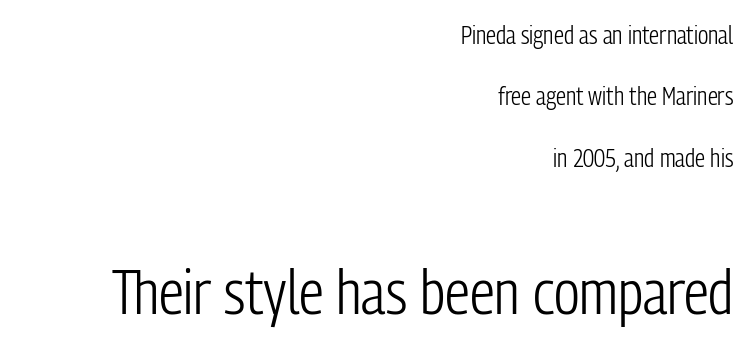
Each letter keeps its own natural width here, so spacing adapts to shape. The designer dialed line spacing up above the default. Words float on clear page, feet unadorned. The face used here appears at its bigger size in the lower chunk. In terms of letterform style, serifs are entirely absent.
